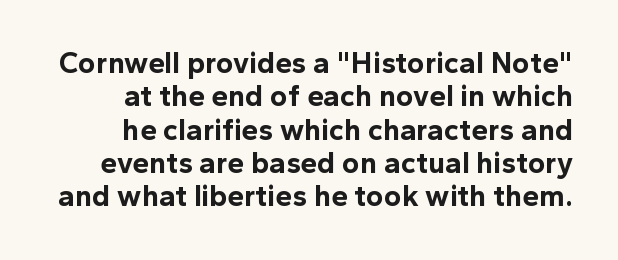
Q: Is the text bold? A: Yes.
Q: Is the text italic (slanted)? A: No, it is upright.
Q: Is the typeface a serif or a sans-serif typeface? A: Sans-serif.
Q: Is the text underlined? A: No.
Q: Is the spacing between letters normal or unusually wide? A: Normal.
Q: Is the spacing between lines tight, normal or loose? A: Tight.
Q: Width (condensed, normal, or wide)? A: Normal.
Q: x-height? A: Medium.
Q: Monospaced? A: No.
